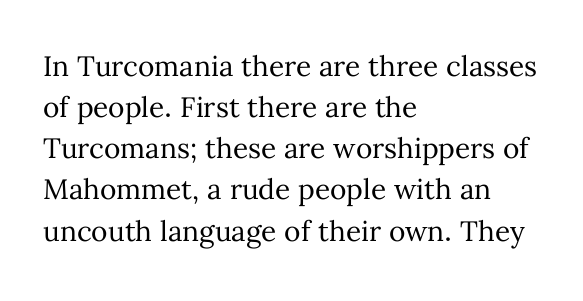
Q: Is the text bold? A: No.
Q: Is the text italic (slanted)? A: No, it is upright.
Q: Is the text underlined? A: No.
Q: How is the paragraph aligned? A: Left-aligned.
Q: Is the spacing between letters normal or unusually wide? A: Normal.
Q: Is the spacing between lines tight, normal or loose? A: Normal.
Q: Width (condensed, normal, or wide)? A: Normal.
Q: Stroke contrast? A: Medium.
Q: x-height? A: Medium.
Q: Monospaced? A: No.
